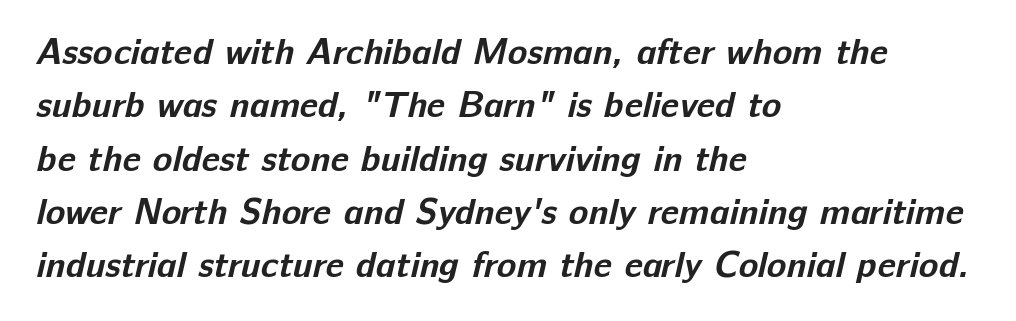
No extra tracking has been applied to these lines. The lines are quadded left. Students, observe: this is what conventionally led text looks like. No feet cap the strokes, marking this as sans-serif type.
